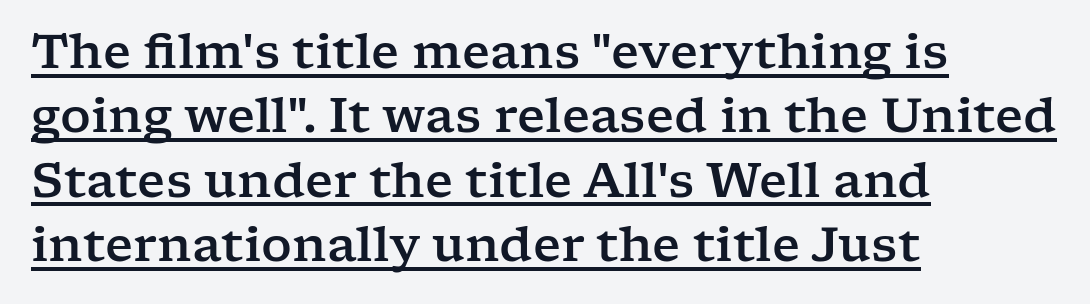
Normally led — the rows are evenly, conventionally spaced. Varying glyph widths throughout — classic text-font behaviour. Words appear dense and cohesive because spacing is normal. The lines are quadded left. The axis of the letterforms is exactly vertical. Typographically, this falls in the serif category.
